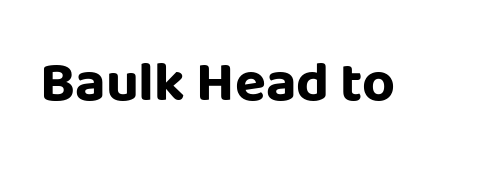
The image shows 57 px bold sans-serif type, upright; set normal letter spacing, not underlined; low stroke contrast and a large x-height.
